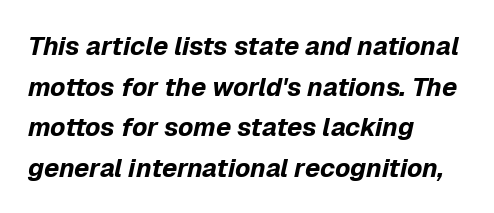
Q: Is the text bold? A: Yes.
Q: Is the text italic (slanted)? A: Yes, it leans right by about 12 degrees.
Q: Is the text underlined? A: No.
Q: How is the paragraph aligned? A: Left-aligned.
Q: Is the spacing between letters normal or unusually wide? A: Normal.
Q: Is the spacing between lines tight, normal or loose? A: Normal.
